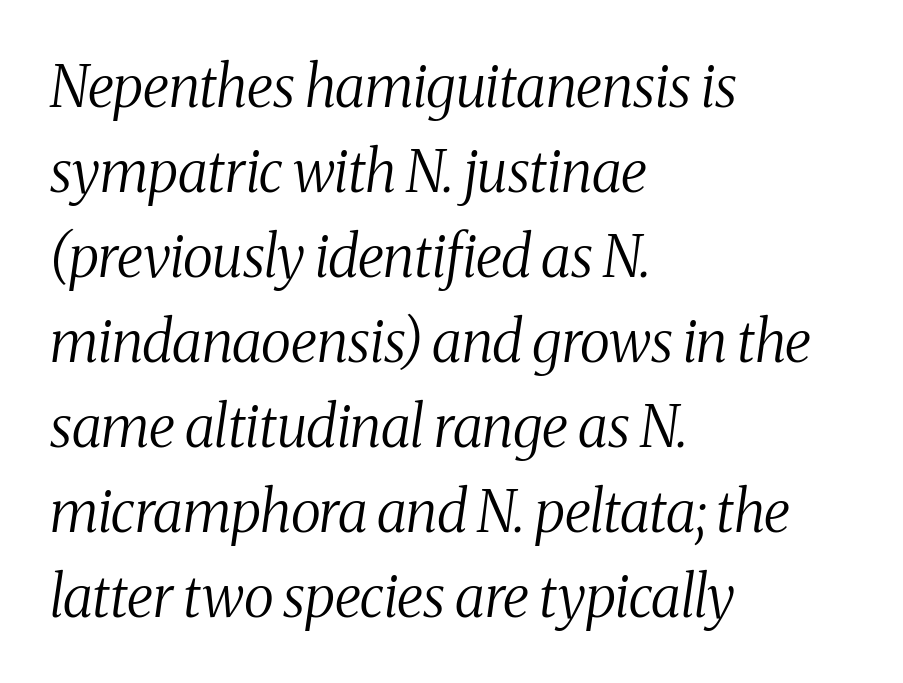
{"serif": "yes", "italic": "yes", "lean": "right", "slant_degrees": 8, "bold": "no", "weight": "regular", "width": "condensed", "stroke_contrast": "medium", "x_height": "medium", "monospaced": "no", "underline": "no", "align": "left", "line_spacing": "normal", "line_spacing_ratio": 1.49, "letter_spacing": "normal", "letter_spacing_em": 0.0, "glyph_px": 57}
